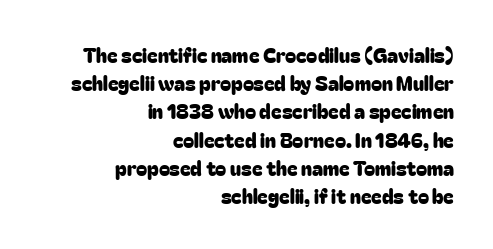
Q: Is the text italic (slanted)? A: No, it is upright.
Q: Is the text underlined? A: No.
Q: How is the paragraph aligned? A: Right-aligned.
Q: Is the spacing between letters normal or unusually wide? A: Normal.
Q: Is the spacing between lines tight, normal or loose? A: Normal.
